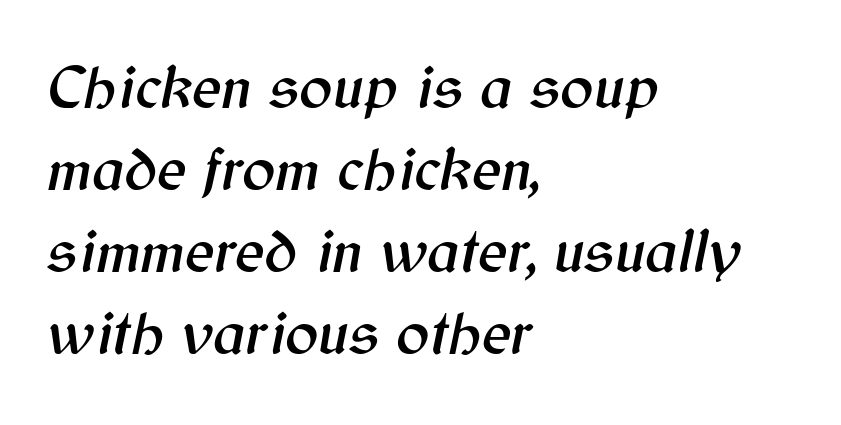
The whole block is typeset with a tilt. The setting favours the left margin, as ordinary paragraphs usually do. Caption: standard tracking, unaltered. Plain, unruled lines of type. Baseline-to-baseline distance is the conventional proportion of letter height. These lines are rendered in a variable-pitch font.
